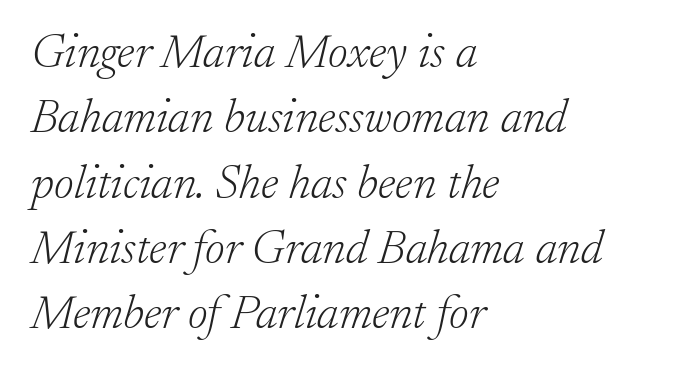
{"serif": "yes", "italic": "yes", "lean": "right", "slant_degrees": 17, "bold": "no", "weight": "light", "width": "normal", "stroke_contrast": "low", "x_height": "small", "monospaced": "no", "underline": "no", "align": "left", "line_spacing": "normal", "line_spacing_ratio": 1.36, "letter_spacing": "normal", "letter_spacing_em": 0.0, "glyph_px": 48}
